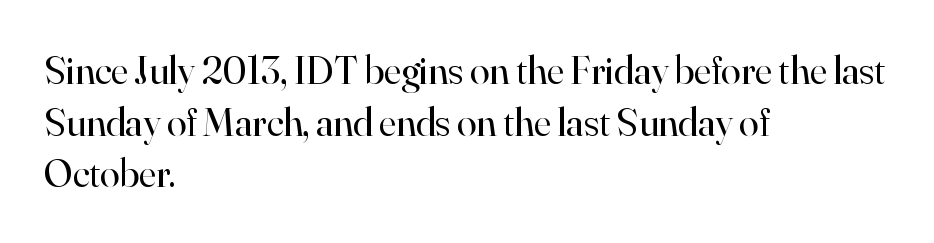
{"serif": "yes", "italic": "no", "bold": "no", "weight": "regular", "width": "normal", "stroke_contrast": "high", "x_height": "small", "monospaced": "no", "underline": "no", "align": "left", "line_spacing": "normal", "line_spacing_ratio": 1.29, "letter_spacing": "normal", "letter_spacing_em": 0.0, "glyph_px": 40}
